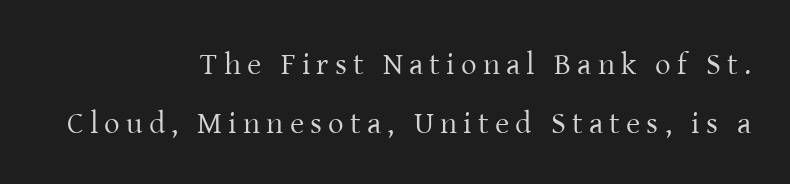
You could only call the tracking loose — the letters float apart. One-word summary of the alignment: right. The string is rendered with underlining switched off. No letter is thick-stroked: the sample isn't bold. These lines are composed in type with serifs.
